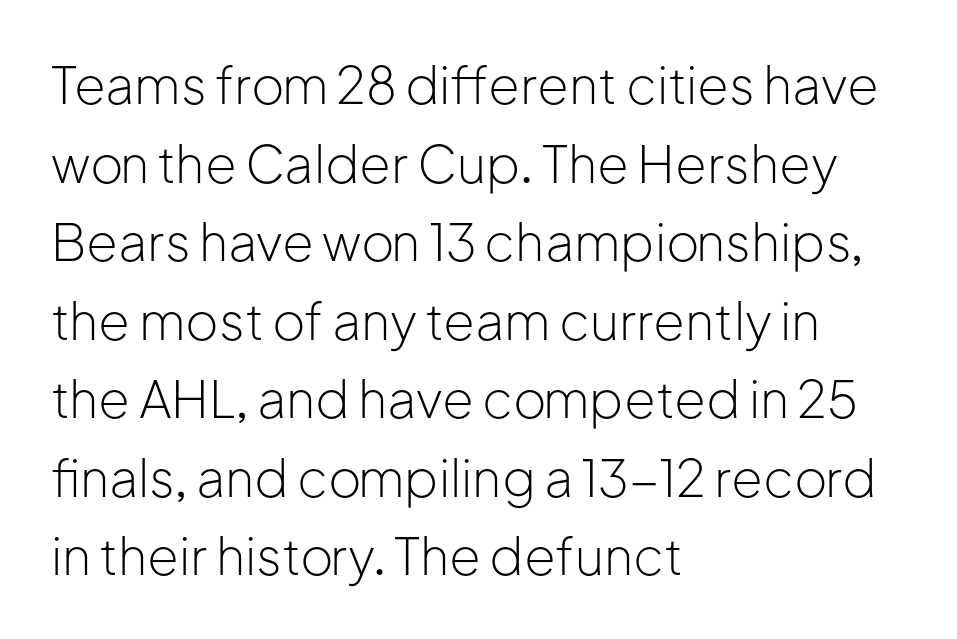
The image shows 51 px light sans-serif type, upright; set left-aligned, normal line spacing (1.54x), normal letter spacing, not underlined; low stroke contrast and a medium x-height.
